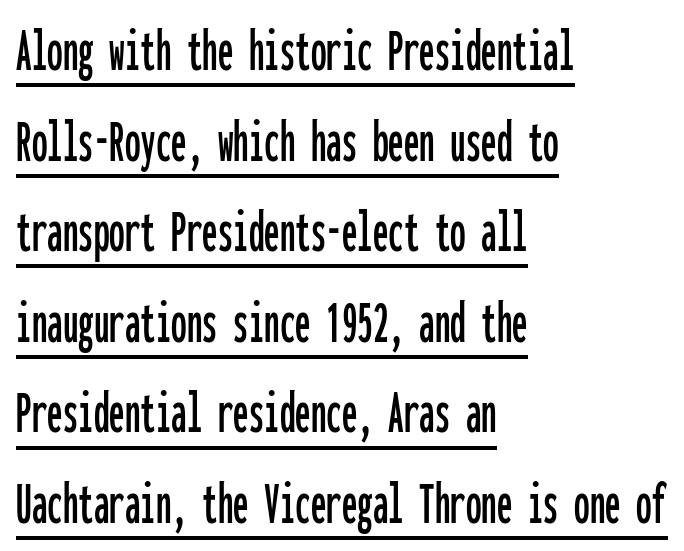
When letters stand straight like this, we call the style roman or upright. This rendering employs a face without finishing strokes, i.e., a sans-serif. Every row of glyphs begins at an identical x-position on the left. Standard letterfit; no display-style spreading of the glyphs. Note the uniform advance width — an 'i' takes as much space as an 'm'. The rendered words wear a rule along their underside.
